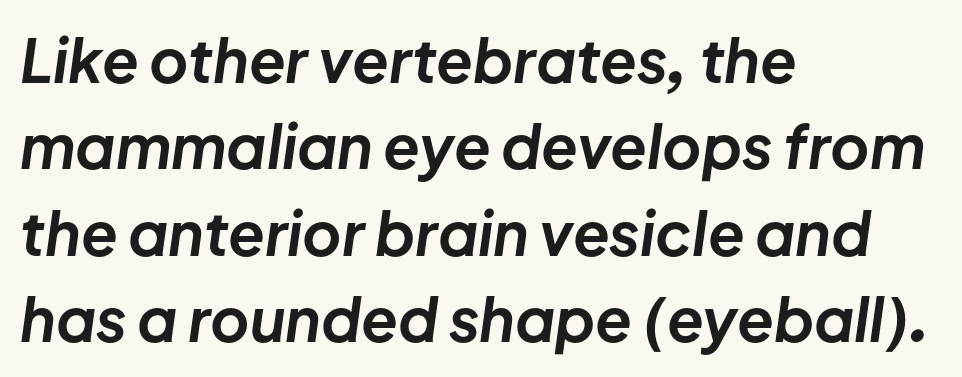
Is this a fixed-width face? No — the glyphs have proportional, varying widths. The typography opts for an oblique posture over an upright one. Descender tails drop into unmarked territory. The rendering anchors every line to the left-hand side. Bold? Absolutely — the strokes are thick and heavy.
